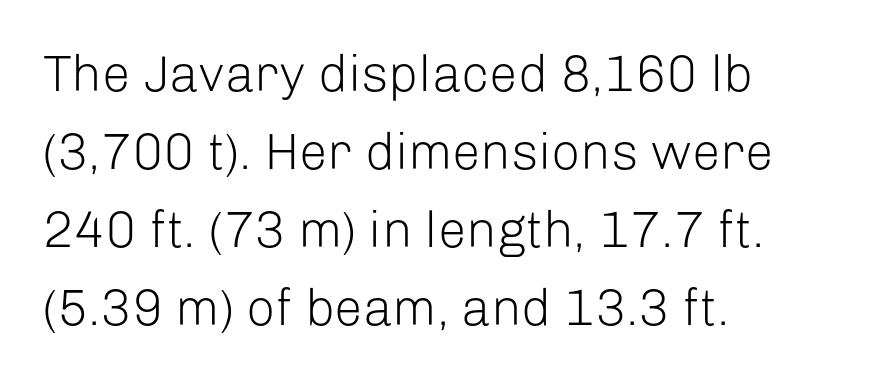
Each letter's strokes conclude bluntly, with no projecting serifs. Successive baselines arrive at the customary interval. The gaps between neighbouring characters are ordinary and unremarkable. Alignment: flush left.
